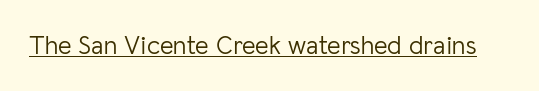
Short note: letters normally spaced. Is this a heavy cut? Hardly; it is regular or lighter. This sample uses an upright cut, with every glyph sitting square on the baseline. Is there an underline? Yes — a line sits under the letters.
